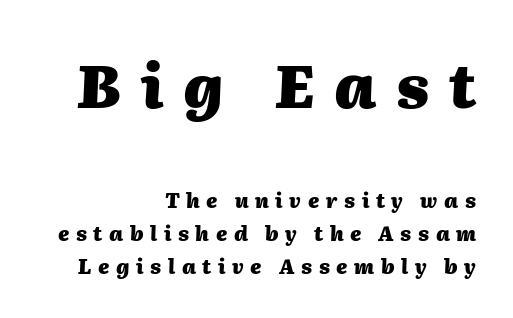
The image shows 60 px heavy type, italic (leaning right); set right-aligned, normal line spacing (1.65x), unusually wide letter spacing (+0.33 em), not underlined; the first (top) block is 3.0x larger; medium stroke contrast and a medium x-height.
